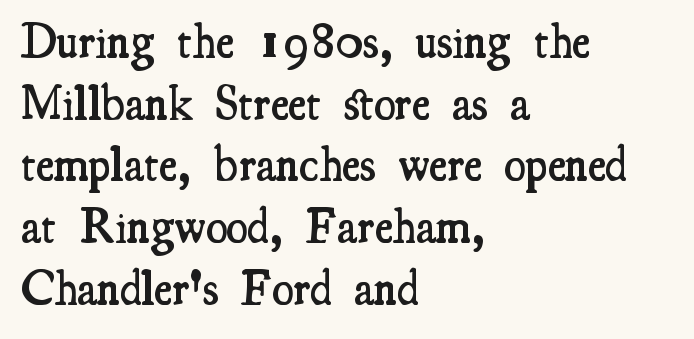
Rendered with straight, roman letterforms. The rag falls on the right side of this text block. The text was rendered using a seriffed face with decorative stroke endings. Slightly chunky letters — semibold, I'd say, not full bold. Check the space under the baseline: it is left empty. Letter spacing: default.
